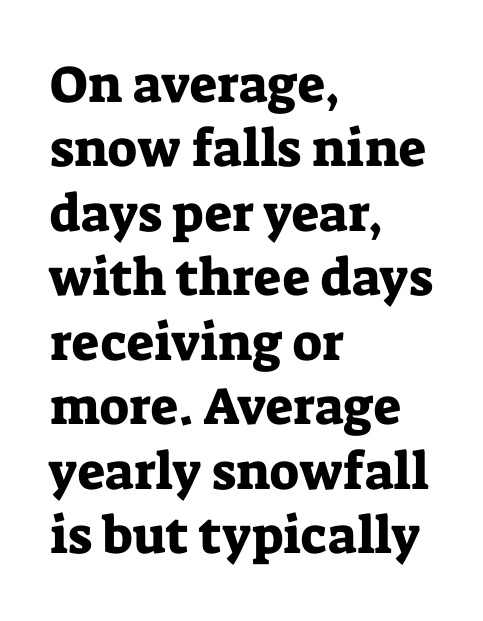
The font family rendered here belongs to the serif group. Looks like regular typesetting: each glyph gets only the width it needs. Each word holds together tightly as a unit, with standard inter-letter gaps. The text block is weighted toward the left margin, trailing off unevenly rightward.
